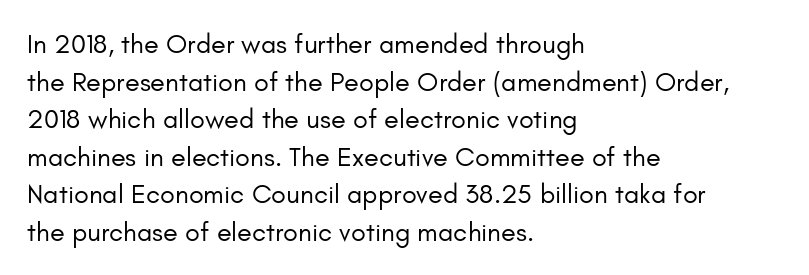
Notice how the stems are strictly vertical — no italics here. A bare baseline throughout the passage. Inter-character spacing is left at the font's built-in metrics. Vertical spacing — default. The ragged edge is on the right, which tells us the setting is flush left. The font sits on the lighter half of the weight spectrum, regular included.
